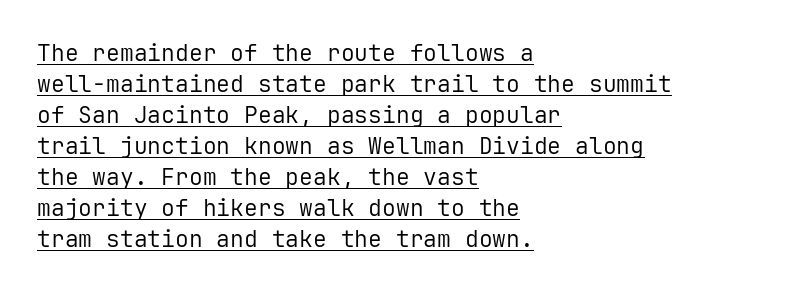
The image shows 23 px text type, upright; set left-aligned, normal line spacing (1.35x), normal letter spacing, underlined.
